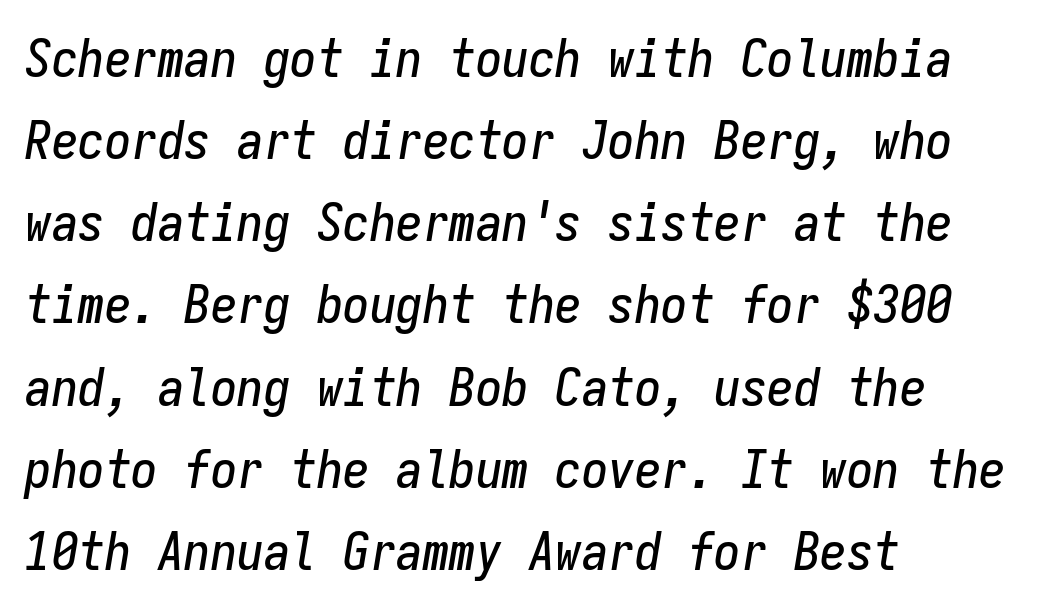
The image shows 53 px condensed type, italic (leaning right), monospaced; set left-aligned, normal line spacing (1.55x), normal letter spacing, not underlined; low stroke contrast and a medium x-height.
